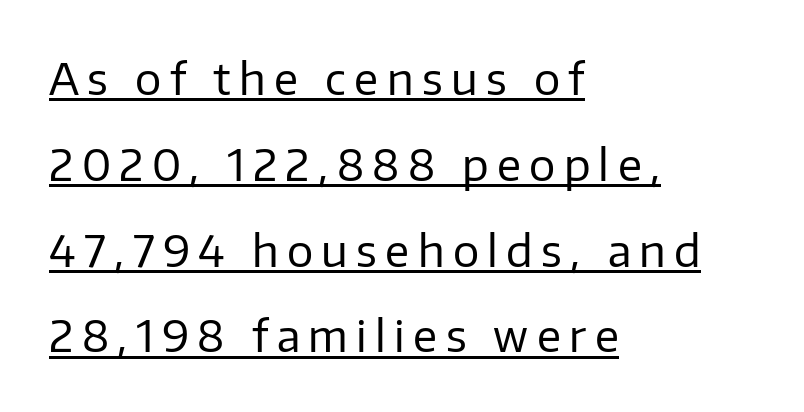
Q: Is the text bold? A: No.
Q: Is the text italic (slanted)? A: No, it is upright.
Q: Is the typeface a serif or a sans-serif typeface? A: Sans-serif.
Q: Is the text underlined? A: Yes.
Q: How is the paragraph aligned? A: Left-aligned.
Q: Is the spacing between lines tight, normal or loose? A: Loose.
Q: Width (condensed, normal, or wide)? A: Normal.
Q: Stroke contrast? A: Low.
Q: x-height? A: Medium.
Q: Monospaced? A: No.
